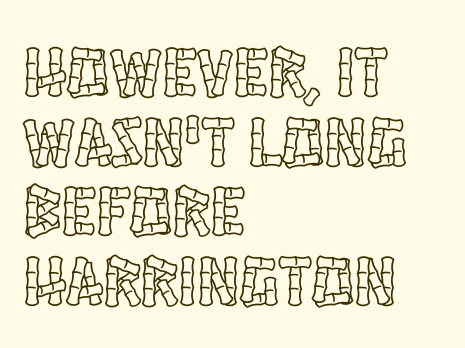
The image shows 71 px condensed type, upright; set left-aligned, tight line spacing (0.98x), normal letter spacing, not underlined; a large x-height.
